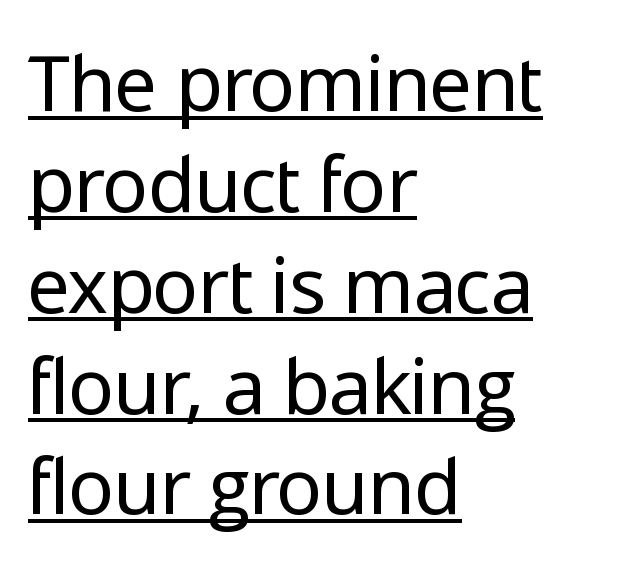
Regular leading. Is there an underline? Yes — a line sits under the letters. Each stroke keeps to a modest, everyday thickness or less. Posture: vertical. Type style note: lacks serifs.
